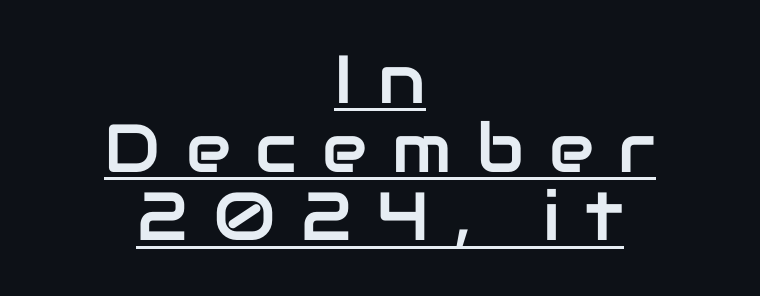
{"serif": "no", "italic": "no", "width": "normal", "stroke_contrast": "low", "x_height": "medium", "monospaced": "no", "underline": "yes", "align": "center", "line_spacing": "tight", "line_spacing_ratio": 1.01, "letter_spacing": "wide", "letter_spacing_em": 0.37, "glyph_px": 68}
